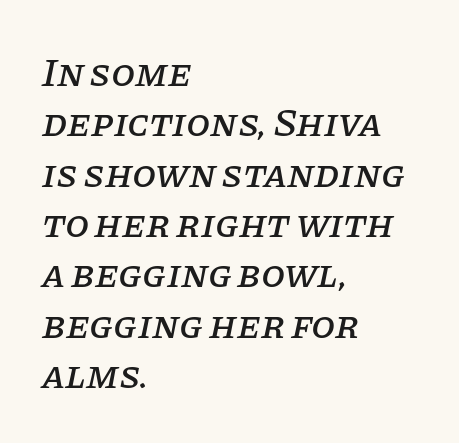
{"serif": "yes", "italic": "yes", "lean": "right", "slant_degrees": 11, "width": "normal", "stroke_contrast": "low", "x_height": "large", "monospaced": "no", "underline": "no", "align": "left", "line_spacing": "normal", "line_spacing_ratio": 1.29, "letter_spacing": "normal", "letter_spacing_em": 0.0, "glyph_px": 39}
